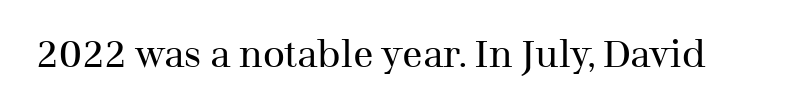
Q: Is the text bold? A: No.
Q: Is the text italic (slanted)? A: No, it is upright.
Q: Is the typeface a serif or a sans-serif typeface? A: Serif.
Q: Is the text underlined? A: No.
Q: Is the spacing between letters normal or unusually wide? A: Normal.
Q: Width (condensed, normal, or wide)? A: Normal.
Q: Stroke contrast? A: Medium.
Q: x-height? A: Medium.
Q: Monospaced? A: No.
